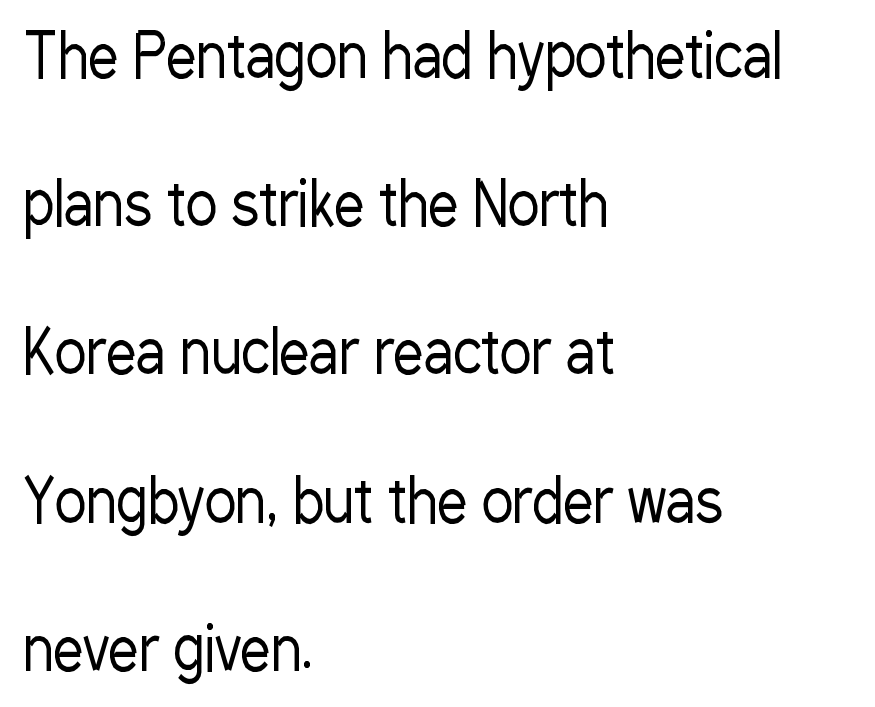
Q: Is the text bold? A: No.
Q: Is the text italic (slanted)? A: No, it is upright.
Q: Is the typeface a serif or a sans-serif typeface? A: Sans-serif.
Q: Is the text underlined? A: No.
Q: How is the paragraph aligned? A: Left-aligned.
Q: Is the spacing between letters normal or unusually wide? A: Normal.
Q: Is the spacing between lines tight, normal or loose? A: Loose.
Q: Width (condensed, normal, or wide)? A: Condensed.
Q: Stroke contrast? A: Low.
Q: x-height? A: Medium.
Q: Monospaced? A: No.
